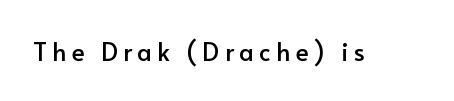
The image shows 25 px text type, upright; set unusually wide letter spacing (+0.2 em), not underlined.
